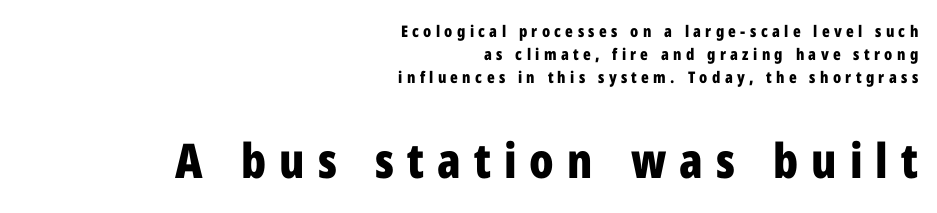
{"serif": "no", "italic": "no", "bold": "yes", "weight": "bold", "width": "condensed", "stroke_contrast": "low", "x_height": "medium", "monospaced": "no", "underline": "no", "align": "right", "line_spacing": "normal", "line_spacing_ratio": 1.43, "letter_spacing": "wide", "letter_spacing_em": 0.27, "larger_block": "second", "size_ratio": 3.0, "glyph_px": 48}
